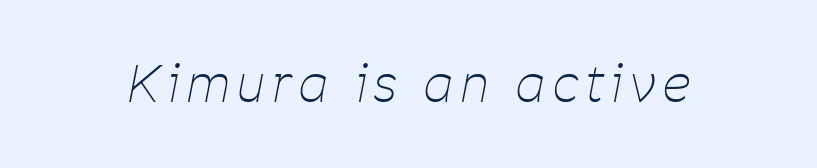
Weight: regular or lighter. Character widths vary here, with narrow letters taking less room than wide ones. Plain, unruled lines of type. Posture: slanted.
